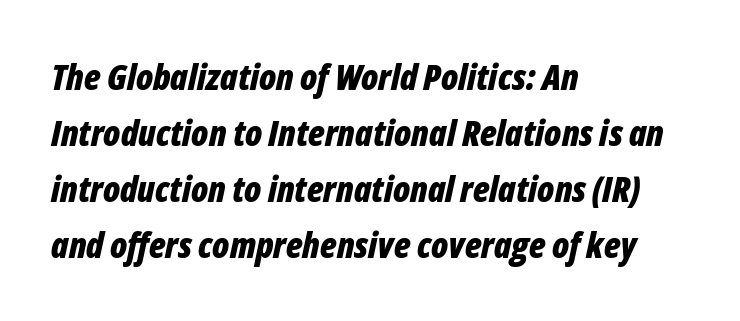
Q: Is the text bold? A: Yes.
Q: Is the text italic (slanted)? A: Yes, it leans right by about 12 degrees.
Q: Is the text underlined? A: No.
Q: How is the paragraph aligned? A: Left-aligned.
Q: Is the spacing between letters normal or unusually wide? A: Normal.
Q: Is the spacing between lines tight, normal or loose? A: Normal.
Q: Width (condensed, normal, or wide)? A: Condensed.
Q: Stroke contrast? A: Low.
Q: x-height? A: Medium.
Q: Monospaced? A: No.
